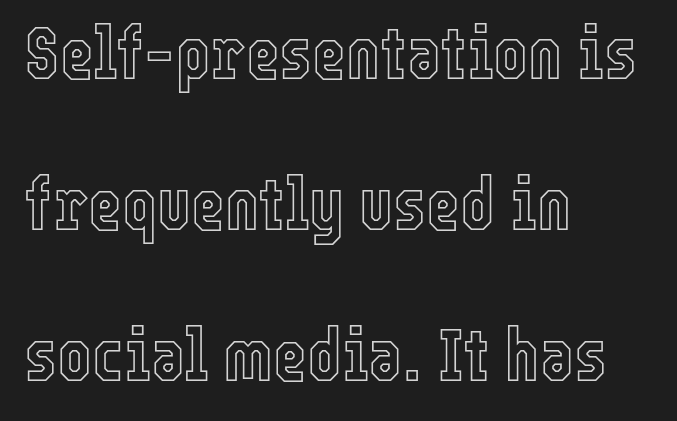
Q: Is the text italic (slanted)? A: No, it is upright.
Q: Is the text underlined? A: No.
Q: How is the paragraph aligned? A: Left-aligned.
Q: Is the spacing between letters normal or unusually wide? A: Normal.
Q: Is the spacing between lines tight, normal or loose? A: Loose.
Q: Width (condensed, normal, or wide)? A: Condensed.
Q: x-height? A: Medium.
Q: Monospaced? A: No.
